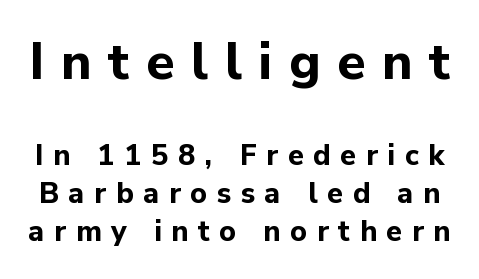
The image shows 51 px bold sans-serif type, upright; set normal line spacing (1.31x), unusually wide letter spacing (+0.33 em), not underlined; the first (top) block is 1.76x larger; low stroke contrast and a medium x-height.
